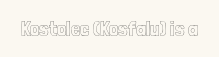
{"italic": "no", "underline": "no", "letter_spacing": "normal", "letter_spacing_em": 0.0, "glyph_px": 21}
